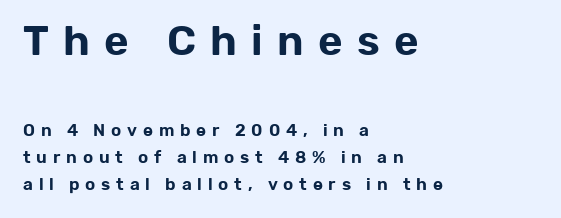
Reading down the column, the eye jumps a familiar distance to each next line. Type size steps down from the first block to the second. Between one letter and the next there's a generous, obvious gap. Horizontally, the lines are justified to the leading edge only.
